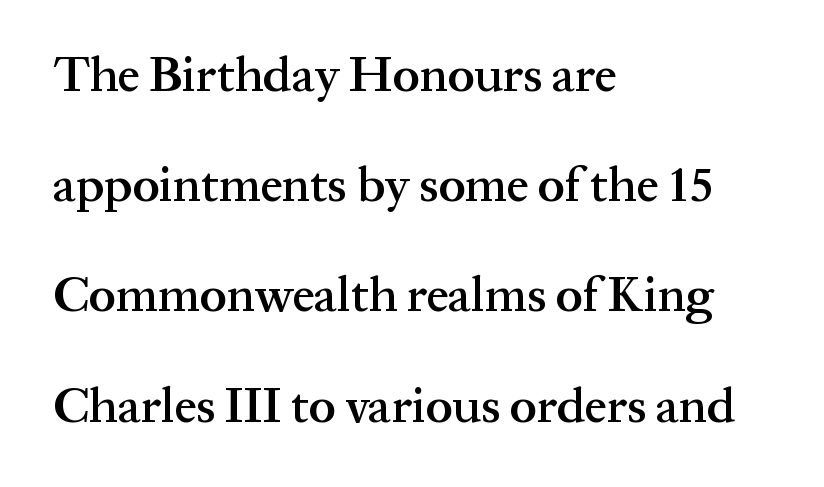
{"serif": "yes", "italic": "no", "bold": "semi", "weight": "semibold", "width": "normal", "stroke_contrast": "medium", "x_height": "medium", "monospaced": "no", "underline": "no", "align": "left", "line_spacing": "loose", "line_spacing_ratio": 2.25, "letter_spacing": "normal", "letter_spacing_em": 0.0, "glyph_px": 49}
